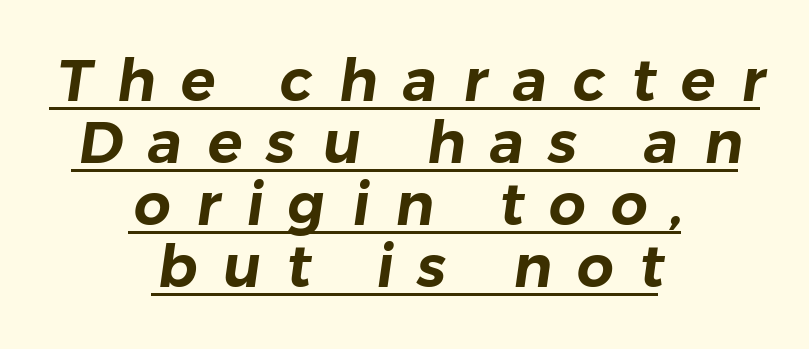
The image shows 58 px sans-serif type; set centered, tight line spacing (1.07x), unusually wide letter spacing (+0.44 em), underlined; low stroke contrast and a medium x-height.
